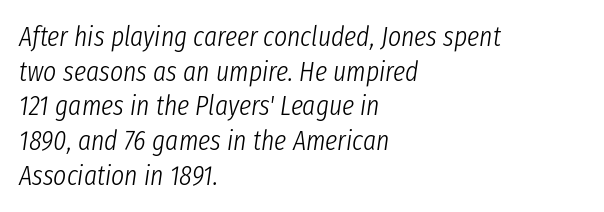
{"italic": "yes", "lean": "right", "slant_degrees": 8, "bold": "no", "weight": "light", "width": "condensed", "stroke_contrast": "low", "x_height": "medium", "monospaced": "no", "underline": "no", "align": "left", "line_spacing_ratio": 1.24, "letter_spacing": "normal", "letter_spacing_em": 0.0, "glyph_px": 28}
